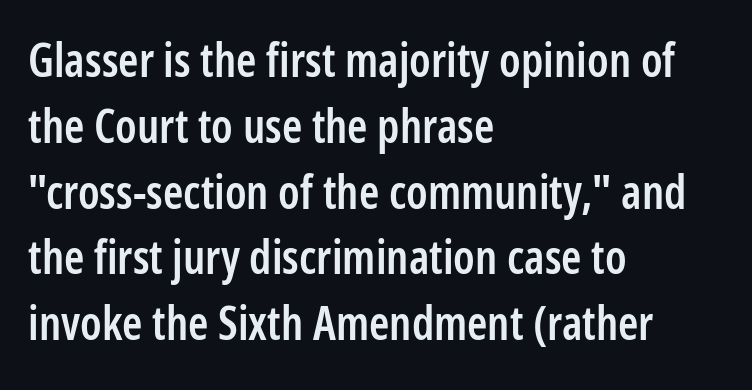
Nobody touched the tracking dial on this one. Compared with typical paragraphs, the rows here are spaced about the same. No italicization has been applied; the sample stays upright. Serifs: no, the terminals of the letterforms are clean. The specimen omits any rule beneath the text block's lines.
